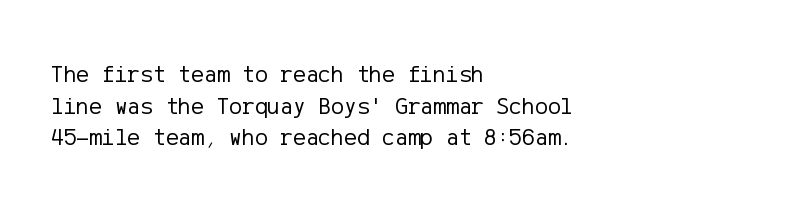
{"italic": "no", "bold": "no", "underline": "no", "align": "left", "line_spacing": "normal", "line_spacing_ratio": 1.32, "letter_spacing": "normal", "letter_spacing_em": 0.0, "glyph_px": 24}
